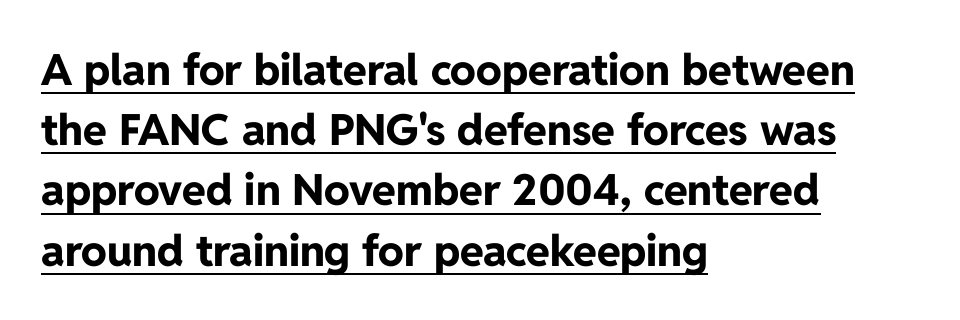
Students, note that the glyphs here touch the page at normal intervals. Emphasis by weight is at full strength: bold. The letters stand upright; this is a roman face. The setting favours the left margin, as ordinary paragraphs usually do.
